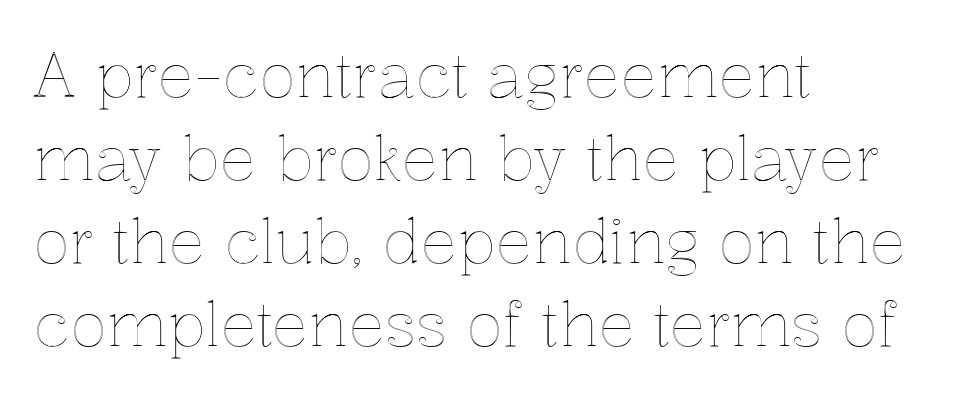
The face used here is proportionally spaced, like ordinary book or web type. This is the regular roman posture of the typeface. Tracking here is standard; glyphs follow each other at the usual distance. Notice how descenders clear the ascenders below comfortably — that's standard leading. Quick note: underline off. This rendering uses left alignment, leaving the right contour irregular.
